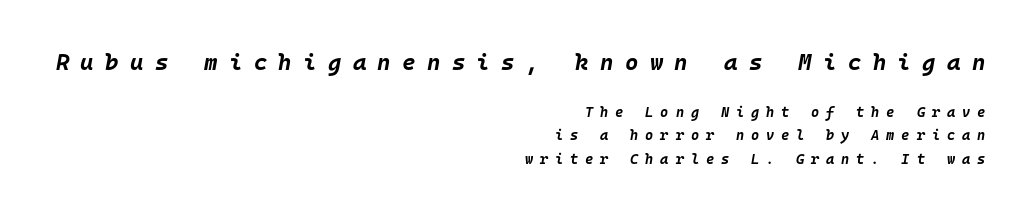
Q: Is the text bold? A: Yes.
Q: Is the text italic (slanted)? A: Yes, it leans right by about 10 degrees.
Q: Is the text underlined? A: No.
Q: How is the paragraph aligned? A: Right-aligned.
Q: Is the spacing between letters normal or unusually wide? A: Unusually wide.
Q: Is the spacing between lines tight, normal or loose? A: Normal.
Q: Which block of text is set in a larger size, the first (top) or the second (bottom)? A: The first (top) one.
